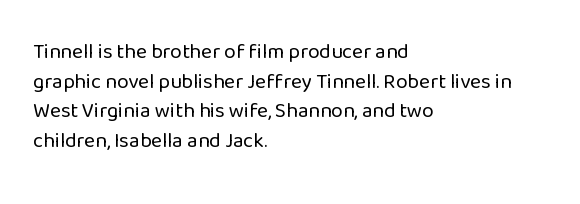
The image shows 21 px text type, upright; set left-aligned, normal line spacing (1.41x), normal letter spacing, not underlined.
